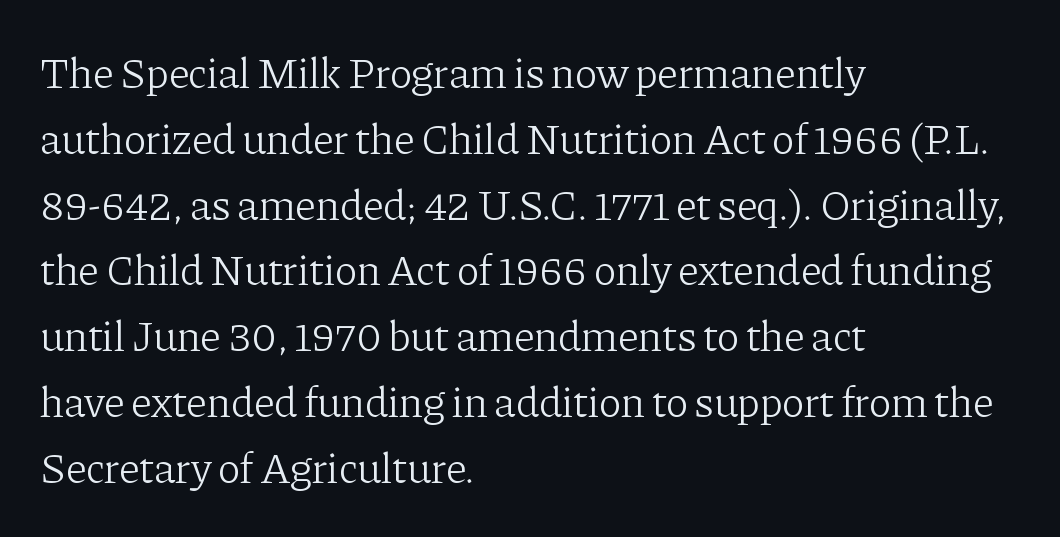
{"serif": "yes", "italic": "no", "bold": "no", "weight": "light", "width": "normal", "stroke_contrast": "low", "x_height": "medium", "monospaced": "no", "underline": "no", "align": "left", "line_spacing": "normal", "line_spacing_ratio": 1.53, "letter_spacing": "normal", "letter_spacing_em": 0.0, "glyph_px": 43}
